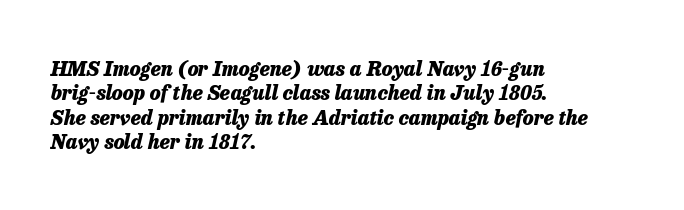
The lines are quadded left. Posture: slanted. Underline: absent. The line texture is even and compact thanks to regular tracking. These words are printed bold, with thick strokes throughout.
